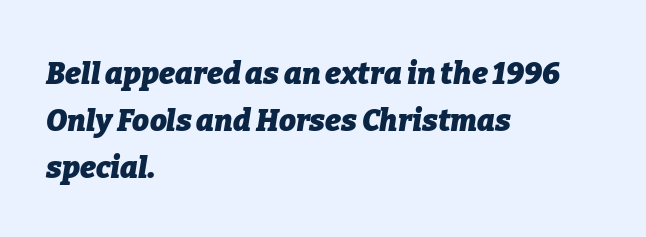
Q: Is the text bold? A: Yes.
Q: Is the text italic (slanted)? A: Yes, it leans right by about 9 degrees.
Q: Is the text underlined? A: No.
Q: How is the paragraph aligned? A: Left-aligned.
Q: Is the spacing between letters normal or unusually wide? A: Normal.
Q: Is the spacing between lines tight, normal or loose? A: Normal.
Q: Width (condensed, normal, or wide)? A: Normal.
Q: Stroke contrast? A: Low.
Q: x-height? A: Medium.
Q: Monospaced? A: No.
